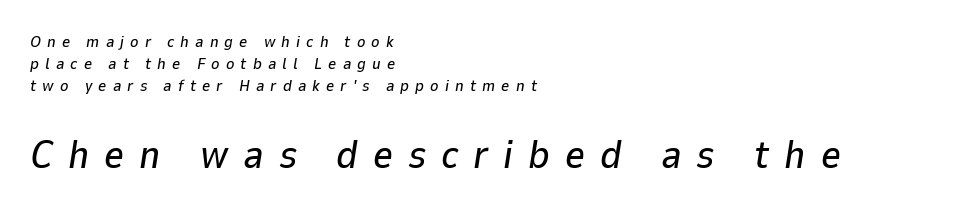
Q: Is the text italic (slanted)? A: Yes, it leans right by about 9 degrees.
Q: Is the text underlined? A: No.
Q: How is the paragraph aligned? A: Left-aligned.
Q: Is the spacing between letters normal or unusually wide? A: Unusually wide.
Q: Is the spacing between lines tight, normal or loose? A: Normal.
Q: Which block of text is set in a larger size, the first (top) or the second (bottom)? A: The second (bottom) one.
Q: Width (condensed, normal, or wide)? A: Normal.
Q: Stroke contrast? A: Low.
Q: x-height? A: Medium.
Q: Monospaced? A: No.
